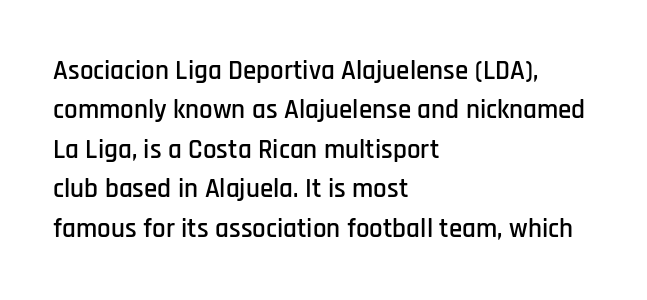
Rule under the text: the space is simply empty. The passage is arranged the way most books set body copy — flush left. This is the regular roman posture of the typeface. Default kerning and tracking; the words read as compact shapes.
